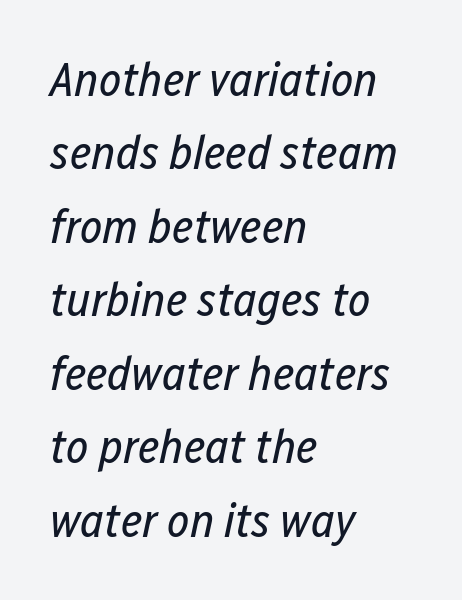
Q: Is the text bold? A: No.
Q: Is the text italic (slanted)? A: Yes, it leans right by about 12 degrees.
Q: Is the text underlined? A: No.
Q: How is the paragraph aligned? A: Left-aligned.
Q: Is the spacing between letters normal or unusually wide? A: Normal.
Q: Is the spacing between lines tight, normal or loose? A: Normal.
Q: Width (condensed, normal, or wide)? A: Condensed.
Q: Stroke contrast? A: Low.
Q: x-height? A: Medium.
Q: Monospaced? A: No.
